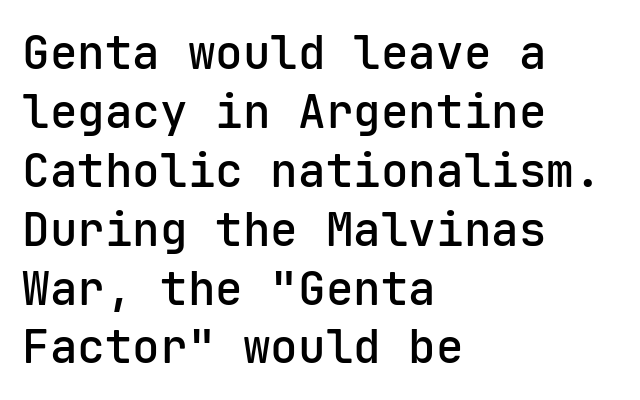
The image shows 46 px semibold sans-serif type, upright, monospaced; set left-aligned, normal line spacing (1.28x), normal letter spacing, not underlined; low stroke contrast and a medium x-height.
